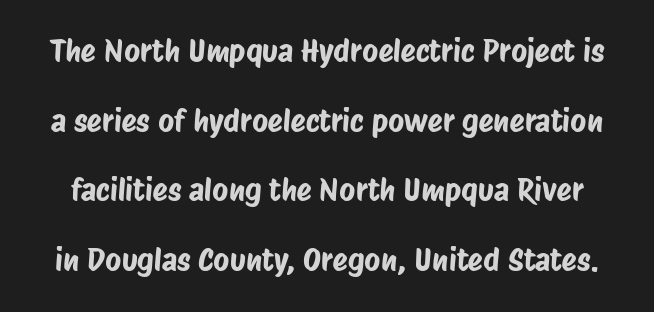
The image shows 31 px condensed sans-serif type; set loose line spacing (2.25x), normal letter spacing, not underlined; low stroke contrast and a large x-height.
